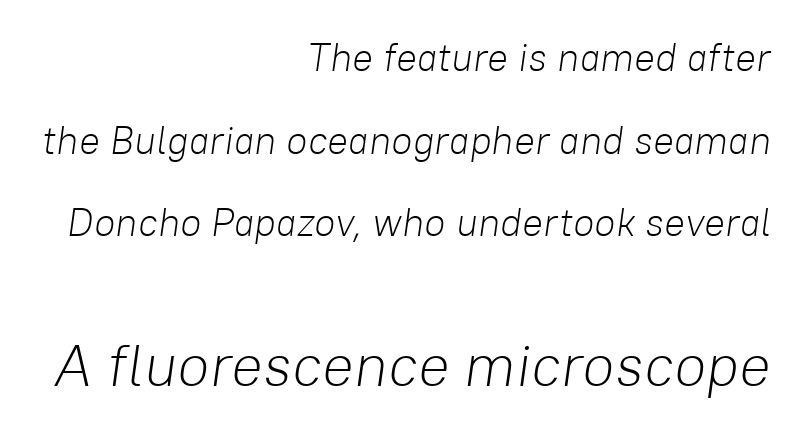
{"italic": "yes", "lean": "right", "slant_degrees": 8, "bold": "no", "weight": "light", "width": "normal", "stroke_contrast": "low", "x_height": "medium", "monospaced": "no", "underline": "no", "align": "right", "line_spacing": "loose", "line_spacing_ratio": 2.12, "letter_spacing": "normal", "letter_spacing_em": 0.0, "larger_block": "second", "size_ratio": 1.51, "glyph_px": 59}
